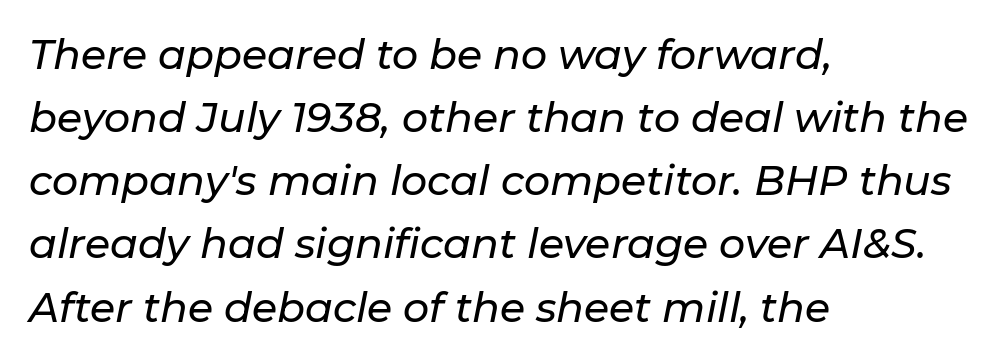
Q: Is the text italic (slanted)? A: Yes, it leans right by about 11 degrees.
Q: Is the text underlined? A: No.
Q: How is the paragraph aligned? A: Left-aligned.
Q: Is the spacing between letters normal or unusually wide? A: Normal.
Q: Is the spacing between lines tight, normal or loose? A: Normal.
Q: Width (condensed, normal, or wide)? A: Normal.
Q: Stroke contrast? A: Low.
Q: x-height? A: Medium.
Q: Monospaced? A: No.
